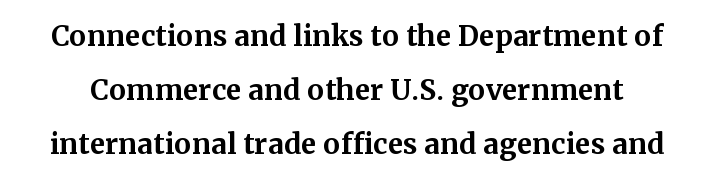
The image shows 28 px bold serif type, upright; set loose line spacing (1.93x), normal letter spacing, not underlined; medium stroke contrast and a medium x-height.
